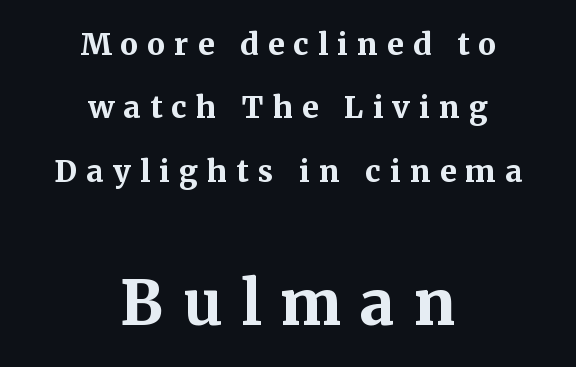
Is there any slant? The stems are plumb. Note: smaller setting up top, larger setting below. Proportional: the letters do not fall into vertical columns. The letters carry serifs — small finishing strokes at the ends of their stems. Each glyph is drawn with heavy, bold strokes.
